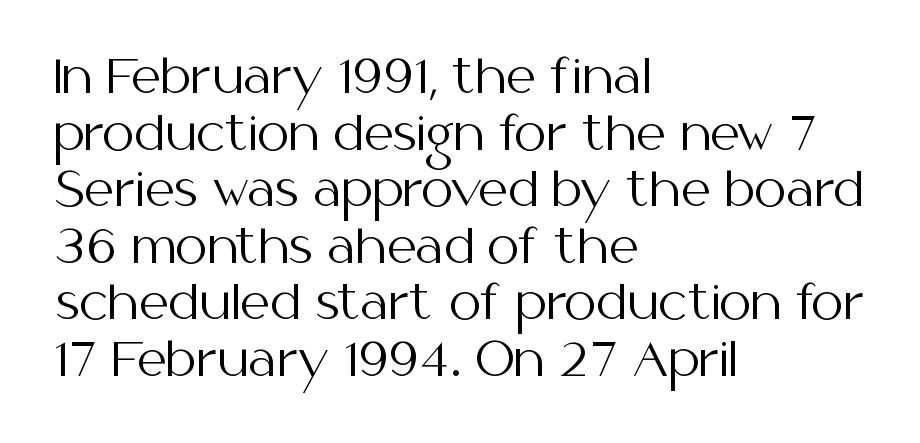
{"serif": "no", "italic": "no", "bold": "no", "weight": "regular", "width": "normal", "stroke_contrast": "medium", "x_height": "medium", "monospaced": "no", "underline": "no", "align": "left", "line_spacing_ratio": 1.23, "letter_spacing": "normal", "letter_spacing_em": 0.0, "glyph_px": 46}
